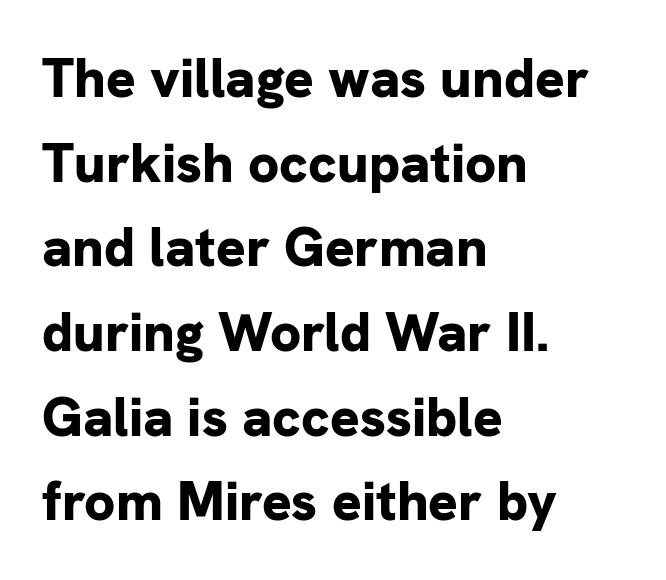
{"serif": "no", "italic": "no", "bold": "yes", "weight": "bold", "width": "normal", "stroke_contrast": "low", "x_height": "medium", "monospaced": "no", "underline": "no", "align": "left", "line_spacing": "normal", "line_spacing_ratio": 1.54, "letter_spacing": "normal", "letter_spacing_em": 0.0, "glyph_px": 55}
